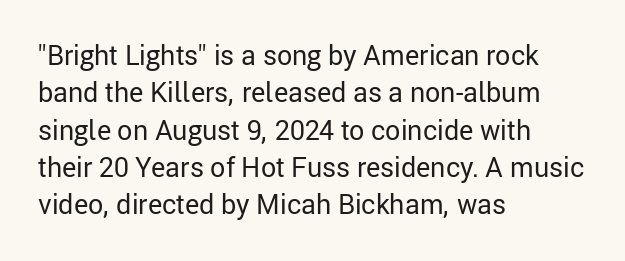
{"italic": "no", "bold": "no", "underline": "no", "align": "left", "line_spacing": "normal", "line_spacing_ratio": 1.38, "letter_spacing": "normal", "letter_spacing_em": 0.0, "glyph_px": 27}
